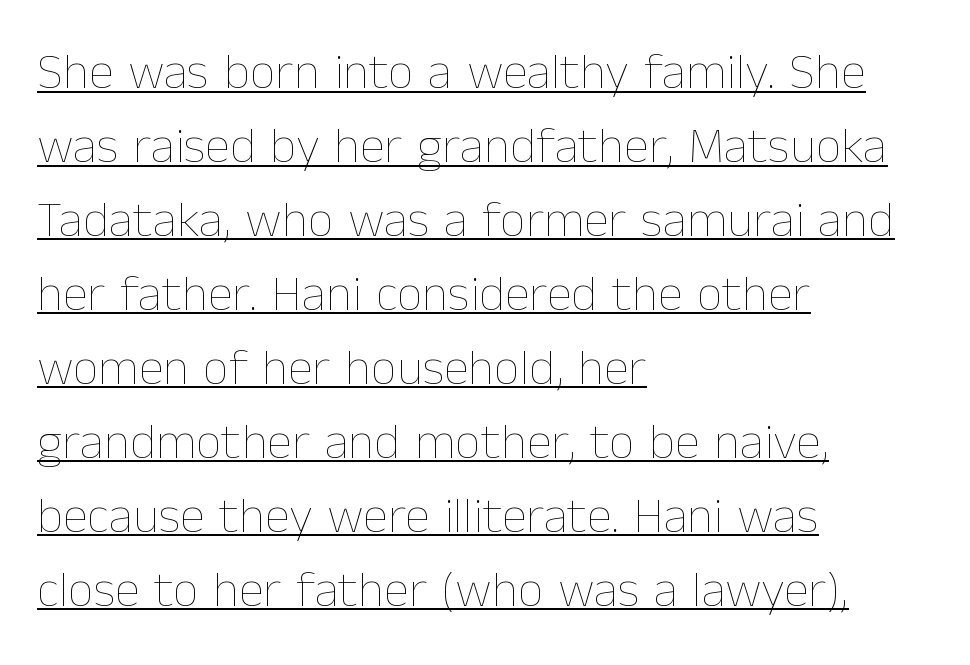
Q: Is the text bold? A: No.
Q: Is the text italic (slanted)? A: No, it is upright.
Q: Is the text underlined? A: Yes.
Q: How is the paragraph aligned? A: Left-aligned.
Q: Is the spacing between letters normal or unusually wide? A: Normal.
Q: Is the spacing between lines tight, normal or loose? A: Normal.
Q: Width (condensed, normal, or wide)? A: Normal.
Q: Stroke contrast? A: Low.
Q: x-height? A: Medium.
Q: Monospaced? A: No.
